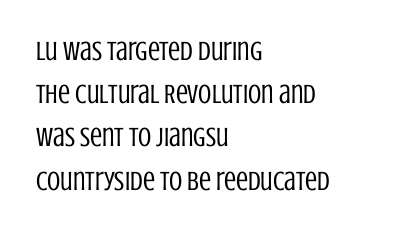
Q: Is the text bold? A: No.
Q: Is the text italic (slanted)? A: No, it is upright.
Q: Is the text underlined? A: No.
Q: How is the paragraph aligned? A: Left-aligned.
Q: Is the spacing between letters normal or unusually wide? A: Normal.
Q: Is the spacing between lines tight, normal or loose? A: Normal.
